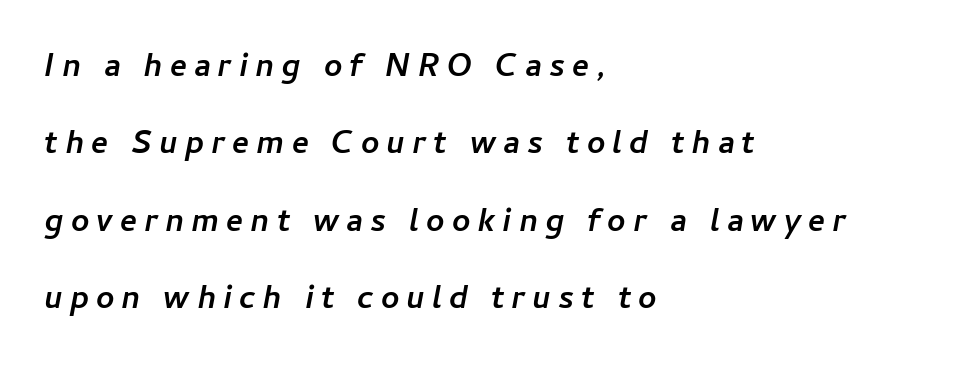
Q: Is the text bold? A: Yes.
Q: Is the text italic (slanted)? A: Yes, it leans right by about 11 degrees.
Q: Is the text underlined? A: No.
Q: How is the paragraph aligned? A: Left-aligned.
Q: Is the spacing between letters normal or unusually wide? A: Unusually wide.
Q: Is the spacing between lines tight, normal or loose? A: Loose.
Q: Width (condensed, normal, or wide)? A: Normal.
Q: Stroke contrast? A: Low.
Q: x-height? A: Medium.
Q: Monospaced? A: No.
